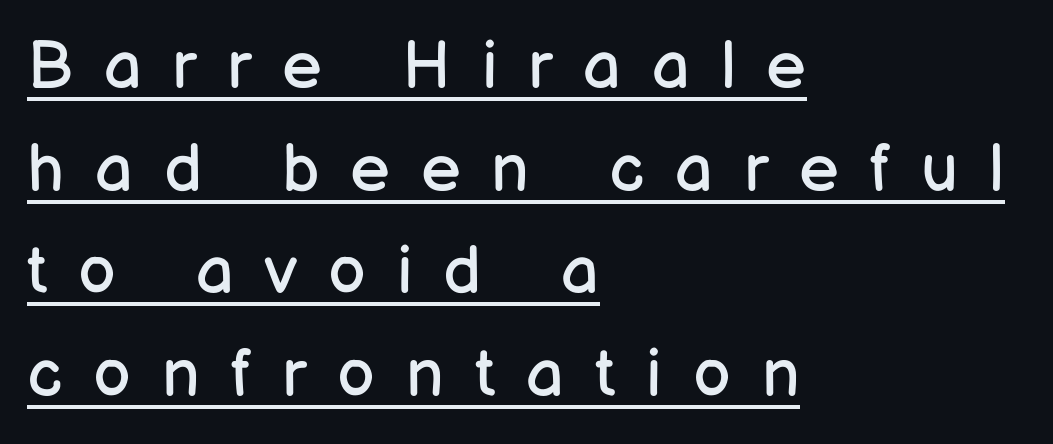
The image shows 67 px regular-weight sans-serif type, upright; set left-aligned, normal line spacing (1.53x), unusually wide letter spacing (+0.46 em), underlined; low stroke contrast and a medium x-height.
